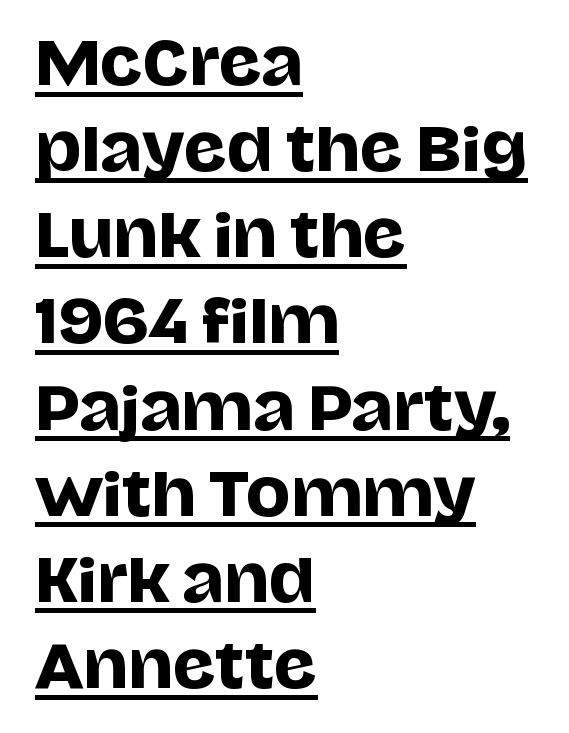
{"serif": "no", "italic": "no", "width": "normal", "stroke_contrast": "low", "x_height": "large", "monospaced": "no", "underline": "yes", "align": "left", "line_spacing": "normal", "line_spacing_ratio": 1.46, "letter_spacing": "normal", "letter_spacing_em": 0.0, "glyph_px": 59}
